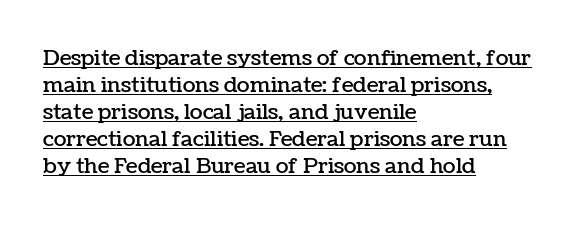
The image shows 21 px text type, upright; set left-aligned, normal line spacing (1.29x), normal letter spacing, underlined.
